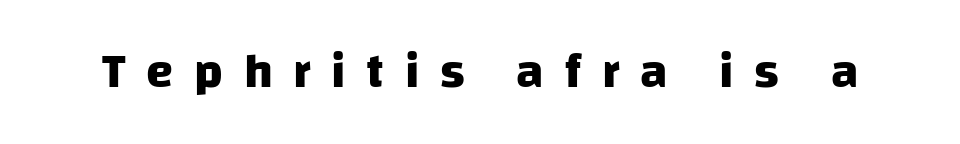
{"serif": "no", "bold": "yes", "weight": "heavy", "width": "normal", "stroke_contrast": "low", "x_height": "large", "monospaced": "no", "underline": "no", "letter_spacing": "wide", "letter_spacing_em": 0.42, "glyph_px": 49}
